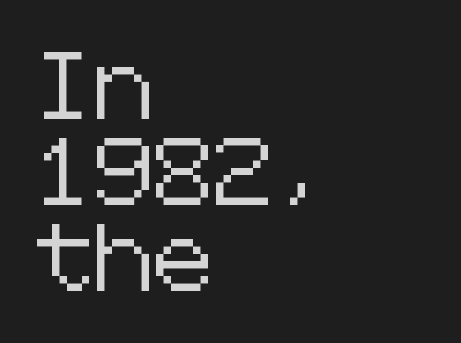
The font family rendered here belongs to the sans-serif group. Posture: straight, roman, zero tilt. Baseline-to-baseline distance is the conventional proportion of letter height. Students, note that the glyphs here touch the page at normal intervals. The setting favours the left margin, as ordinary paragraphs usually do. The baseline area is clear.
